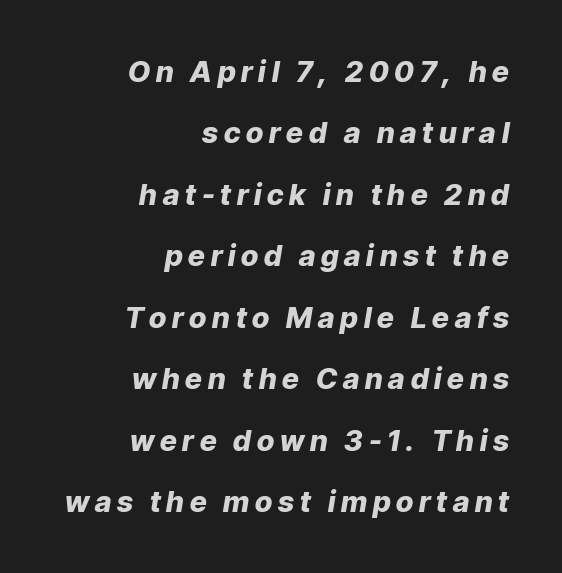
Each glyph is drawn with heavy, bold strokes. The rendering uses a large line-height, opening up the rows. Every row of glyphs terminates at an identical x-position on the right. Anything drawn beneath the words? Only blank space. Quick note: italic. Each letter keeps its own natural width here, so spacing adapts to shape.
